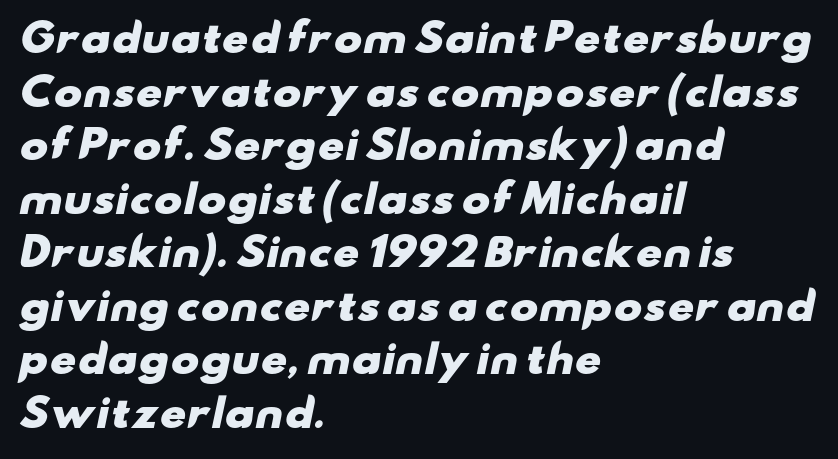
Is the block centered? No — it sits flush against the left margin. These lines are rendered in a variable-pitch font. Thick stems and heavy bowls — unmistakably bold. Rule under the text: the space is simply empty. I'd call this a sans setting — the letters go barefoot.
